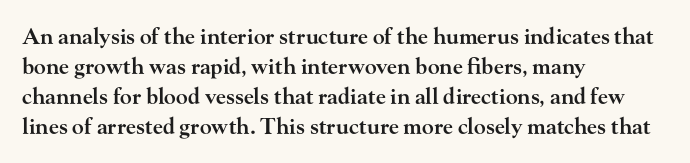
Q: Is the text bold? A: Semi-bold.
Q: Is the text italic (slanted)? A: No, it is upright.
Q: Is the text underlined? A: No.
Q: How is the paragraph aligned? A: Left-aligned.
Q: Is the spacing between letters normal or unusually wide? A: Normal.
Q: Is the spacing between lines tight, normal or loose? A: Normal.
